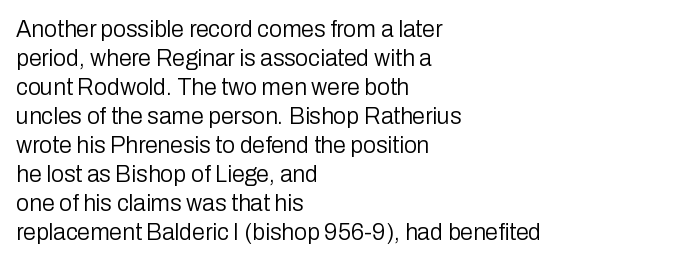
A typesetter would call this zero additional tracking. If you drew a line through each stem, it would be perfectly vertical. This block has exactly the height ordinary leading produces. Teacher's note: observe the even left margin — that is flush-left alignment. The area under the type is left untouched. This is not heavy type; no bold has been used.
